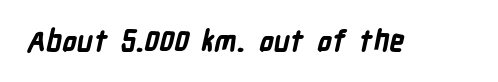
Is the type bold? Yes — the strokes are clearly thick and heavy. Do the characters align in a grid? No, the font is proportional. The passage shown is typeset with a sans-serif family. Type without underlining. Spacing between characters is what you'd get straight out of the box.
